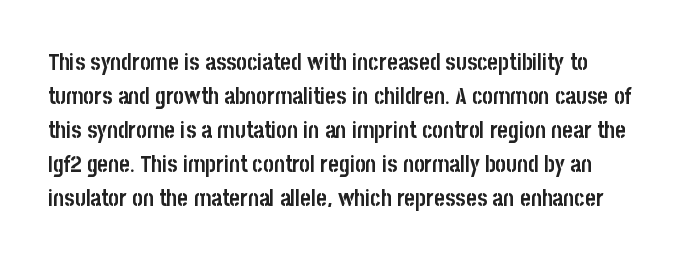
Rule under the text: the space is simply empty. Line spacing here is normal. The letters stand upright; this is a roman face. Typographic density is high because the face is bold. Inter-character spacing is left at the font's built-in metrics.
